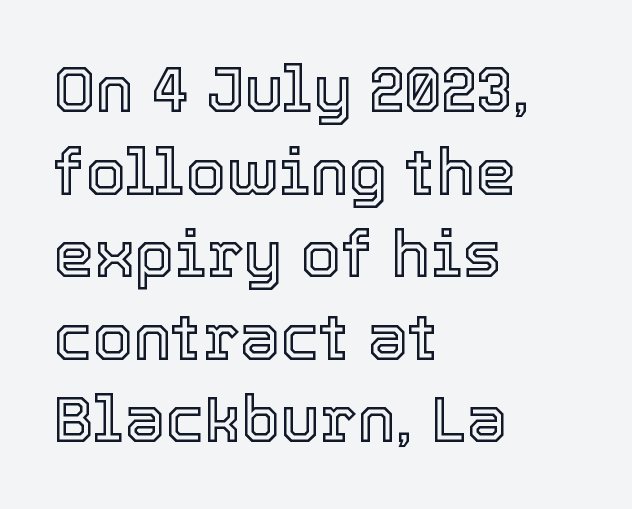
{"italic": "no", "width": "normal", "x_height": "medium", "monospaced": "no", "underline": "no", "align": "left", "line_spacing": "normal", "line_spacing_ratio": 1.27, "letter_spacing": "normal", "letter_spacing_em": 0.0, "glyph_px": 65}
